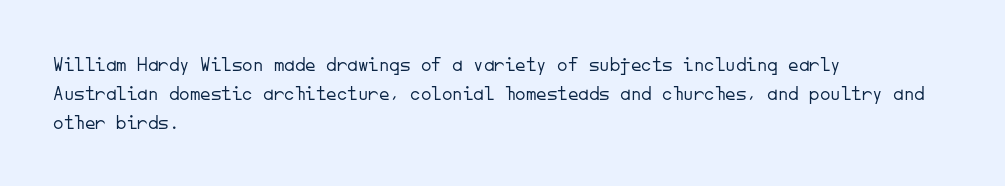
Q: Is the text bold? A: No.
Q: Is the text italic (slanted)? A: No, it is upright.
Q: Is the text underlined? A: No.
Q: How is the paragraph aligned? A: Left-aligned.
Q: Is the spacing between letters normal or unusually wide? A: Normal.
Q: Is the spacing between lines tight, normal or loose? A: Normal.
